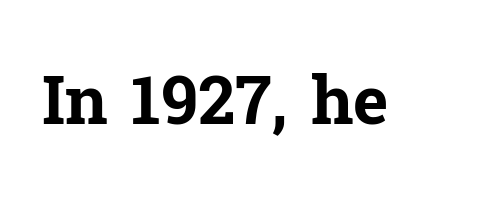
The letters stand upright; this is a roman face. Chunky letters — that's bold for sure. Looks like regular typesetting: each glyph gets only the width it needs. Letterform terminals end in serifs throughout the passage. The rendering keeps characters at their native spacing. Decoration check: the copy has no underline.
